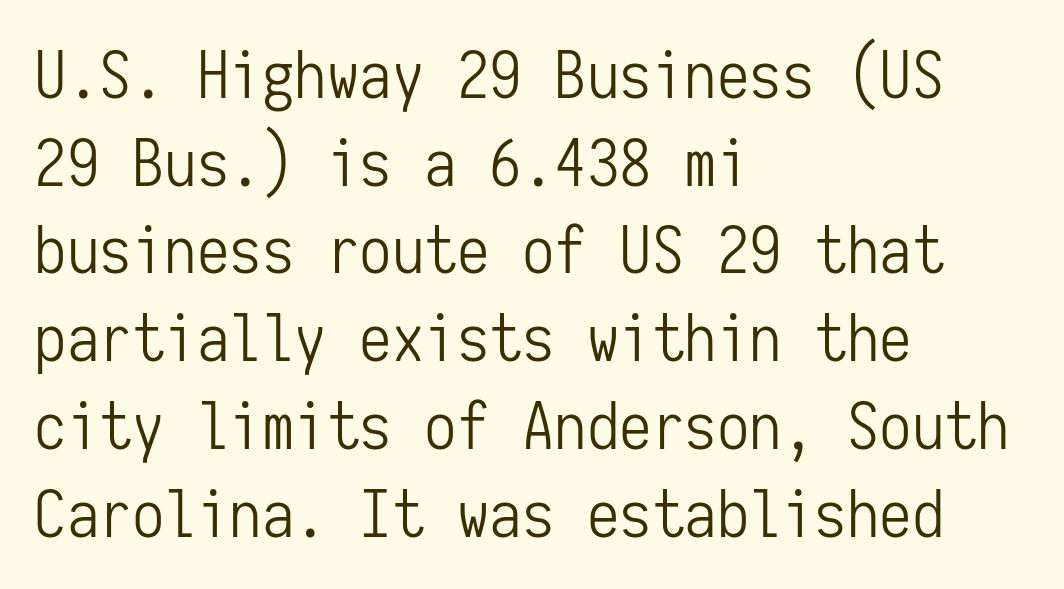
Q: Is the text bold? A: No.
Q: Is the text italic (slanted)? A: No, it is upright.
Q: Is the typeface a serif or a sans-serif typeface? A: Sans-serif.
Q: Is the text underlined? A: No.
Q: How is the paragraph aligned? A: Left-aligned.
Q: Is the spacing between letters normal or unusually wide? A: Normal.
Q: Is the spacing between lines tight, normal or loose? A: Normal.
Q: Width (condensed, normal, or wide)? A: Condensed.
Q: Stroke contrast? A: Low.
Q: x-height? A: Medium.
Q: Monospaced? A: Yes.
